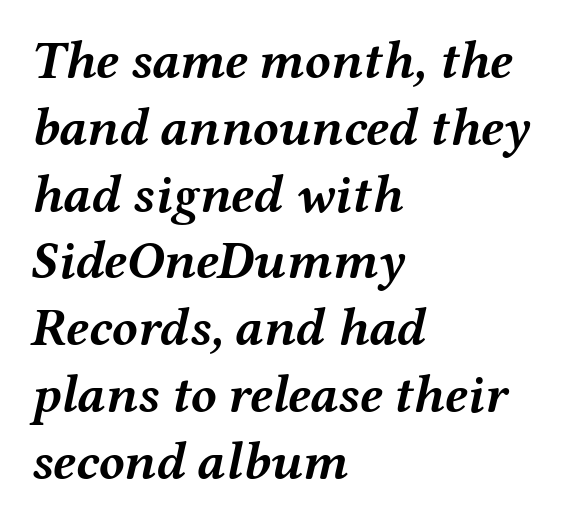
{"italic": "yes", "lean": "right", "slant_degrees": 12, "bold": "yes", "weight": "semibold", "width": "wide", "stroke_contrast": "medium", "x_height": "medium", "monospaced": "no", "underline": "no", "align": "left", "line_spacing": "normal", "line_spacing_ratio": 1.26, "letter_spacing": "normal", "letter_spacing_em": 0.0, "glyph_px": 53}
